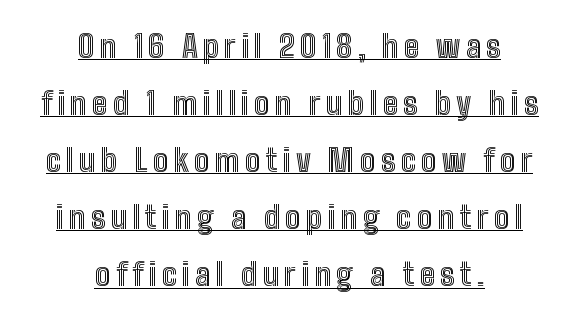
Q: Is the text italic (slanted)? A: No, it is upright.
Q: Is the text underlined? A: Yes.
Q: How is the paragraph aligned? A: Centered.
Q: Width (condensed, normal, or wide)? A: Condensed.
Q: x-height? A: Medium.
Q: Monospaced? A: No.
